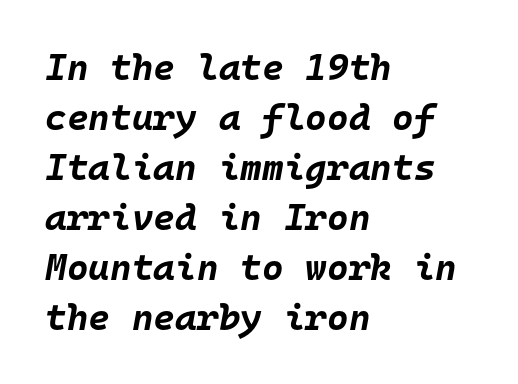
{"italic": "yes", "lean": "right", "slant_degrees": 10, "bold": "yes", "weight": "bold", "width": "normal", "stroke_contrast": "low", "x_height": "large", "monospaced": "yes", "underline": "no", "align": "left", "line_spacing": "normal", "line_spacing_ratio": 1.35, "letter_spacing": "normal", "letter_spacing_em": 0.0, "glyph_px": 37}
